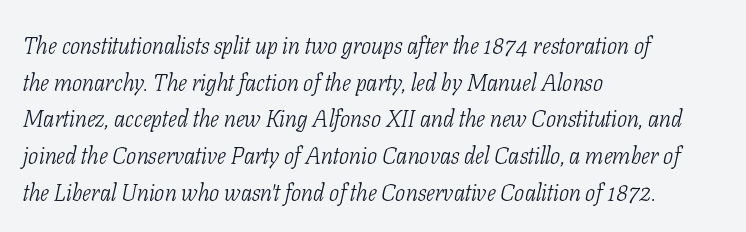
Q: Is the text bold? A: No.
Q: Is the text italic (slanted)? A: Yes, it leans right by about 11 degrees.
Q: Is the text underlined? A: No.
Q: How is the paragraph aligned? A: Left-aligned.
Q: Is the spacing between letters normal or unusually wide? A: Normal.
Q: Is the spacing between lines tight, normal or loose? A: Normal.
